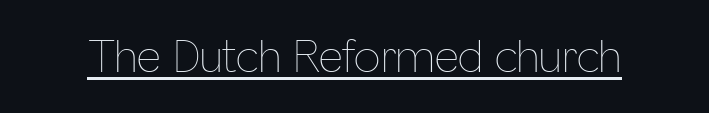
{"italic": "no", "bold": "no", "weight": "thin", "width": "condensed", "stroke_contrast": "low", "x_height": "medium", "monospaced": "no", "underline": "yes", "letter_spacing": "normal", "letter_spacing_em": 0.0, "glyph_px": 47}
